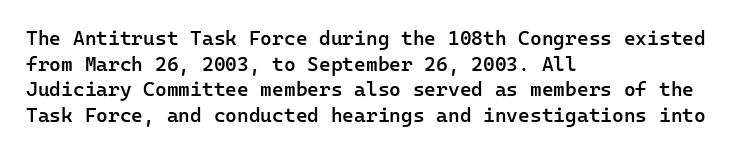
Q: Is the text bold? A: Semi-bold.
Q: Is the text italic (slanted)? A: No, it is upright.
Q: Is the text underlined? A: No.
Q: How is the paragraph aligned? A: Left-aligned.
Q: Is the spacing between letters normal or unusually wide? A: Normal.
Q: Is the spacing between lines tight, normal or loose? A: Normal.
